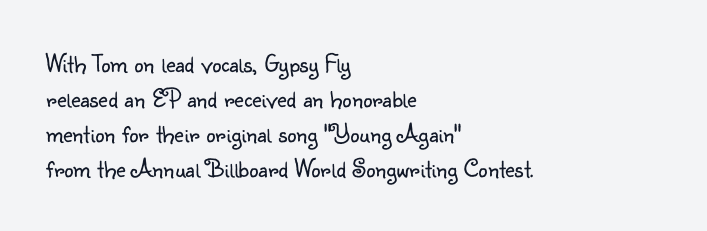
Q: Is the text bold? A: No.
Q: Is the text italic (slanted)? A: No, it is upright.
Q: Is the text underlined? A: No.
Q: How is the paragraph aligned? A: Left-aligned.
Q: Is the spacing between letters normal or unusually wide? A: Normal.
Q: Is the spacing between lines tight, normal or loose? A: Normal.
